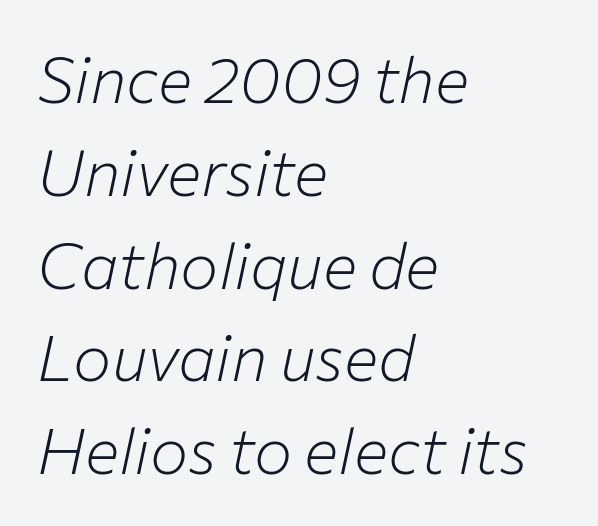
Typeset ragged right — the left edge is the straight one. Nothing unusual about the tracking: characters are spaced as the font intends. Reading down the column, the eye jumps a familiar distance to each next line. Stroke mass is kept to a normal reading level or below. Note the varied advance widths — an 'i' is clearly narrower than an 'm'. Every character sits at an angle, as italics do.
